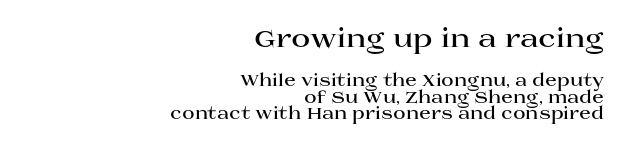
Q: Is the text bold? A: Yes.
Q: Is the text italic (slanted)? A: No, it is upright.
Q: Is the text underlined? A: No.
Q: How is the paragraph aligned? A: Right-aligned.
Q: Is the spacing between letters normal or unusually wide? A: Normal.
Q: Is the spacing between lines tight, normal or loose? A: Tight.
Q: Which block of text is set in a larger size, the first (top) or the second (bottom)? A: The first (top) one.
